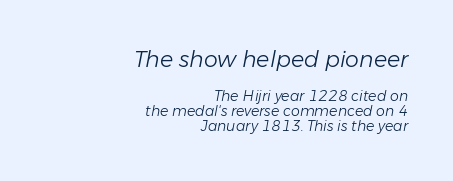
Q: Is the text bold? A: No.
Q: Is the text italic (slanted)? A: Yes, it leans right by about 11 degrees.
Q: Is the text underlined? A: No.
Q: How is the paragraph aligned? A: Right-aligned.
Q: Is the spacing between letters normal or unusually wide? A: Normal.
Q: Is the spacing between lines tight, normal or loose? A: Tight.
Q: Which block of text is set in a larger size, the first (top) or the second (bottom)? A: The first (top) one.
